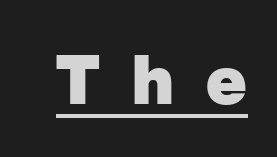
The image shows 67 px heavy sans-serif type; set unusually wide letter spacing (+0.48 em), underlined; low stroke contrast and a medium x-height.
